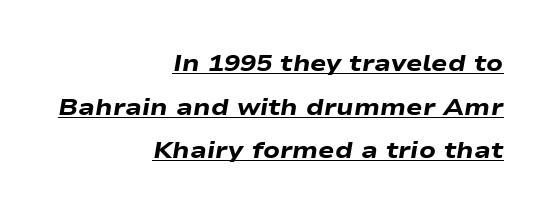
The image shows 24 px bold type, italic (leaning right); set right-aligned, line spacing 1.82x, normal letter spacing, underlined.
